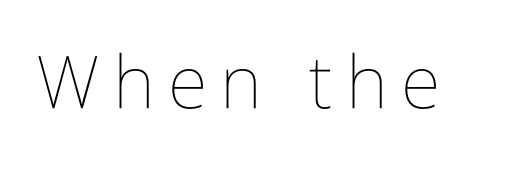
{"italic": "no", "bold": "no", "weight": "thin", "width": "condensed", "stroke_contrast": "low", "x_height": "medium", "monospaced": "no", "underline": "no", "glyph_px": 73}
